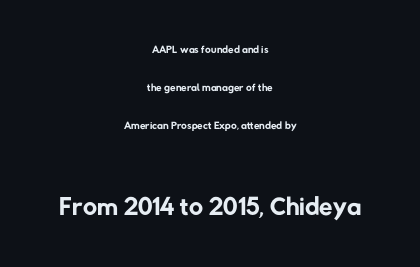
Letters have the restrained weight of plain body copy at most. Airy leading. Here the glyphs are tracked normally, forming tight word shapes. Horizontal alignment here is central, giving a formal, balanced look.
